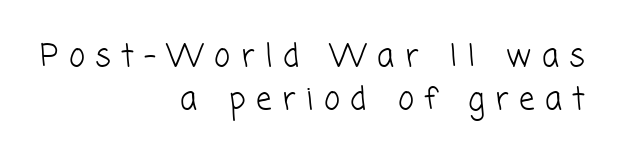
A typesetter would call this proportional, since set widths differ per character. Loose tracking; the words dissolve into strings of separated letters. Vertically, the passage feels balanced, rows spaced as you'd expect. Plain, unruled lines of type.
